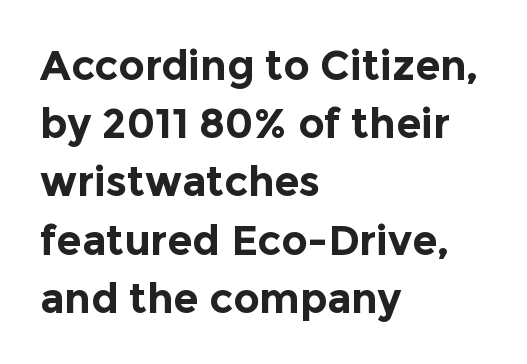
The image shows 41 px bold sans-serif type, upright; set left-aligned, normal line spacing (1.42x), normal letter spacing, not underlined; a medium x-height.
